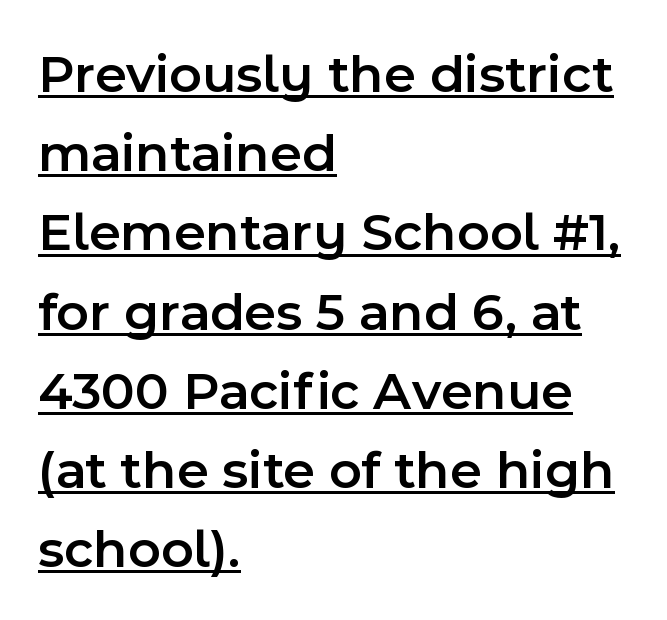
The image shows 55 px semibold sans-serif type, upright; set left-aligned, normal line spacing (1.44x), normal letter spacing, underlined; a medium x-height.
